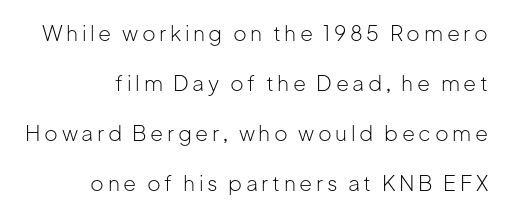
The image shows 21 px text type, upright; set right-aligned, loose line spacing (2.38x), not underlined.
